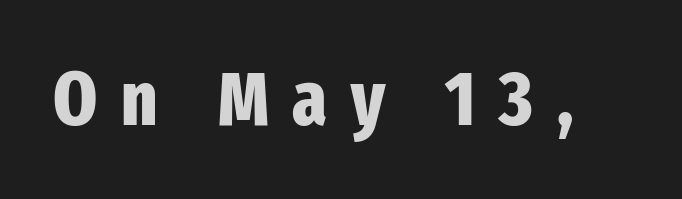
{"serif": "no", "italic": "no", "bold": "yes", "weight": "heavy", "width": "condensed", "stroke_contrast": "low", "x_height": "medium", "monospaced": "no", "underline": "no", "letter_spacing": "wide", "letter_spacing_em": 0.31, "glyph_px": 76}
